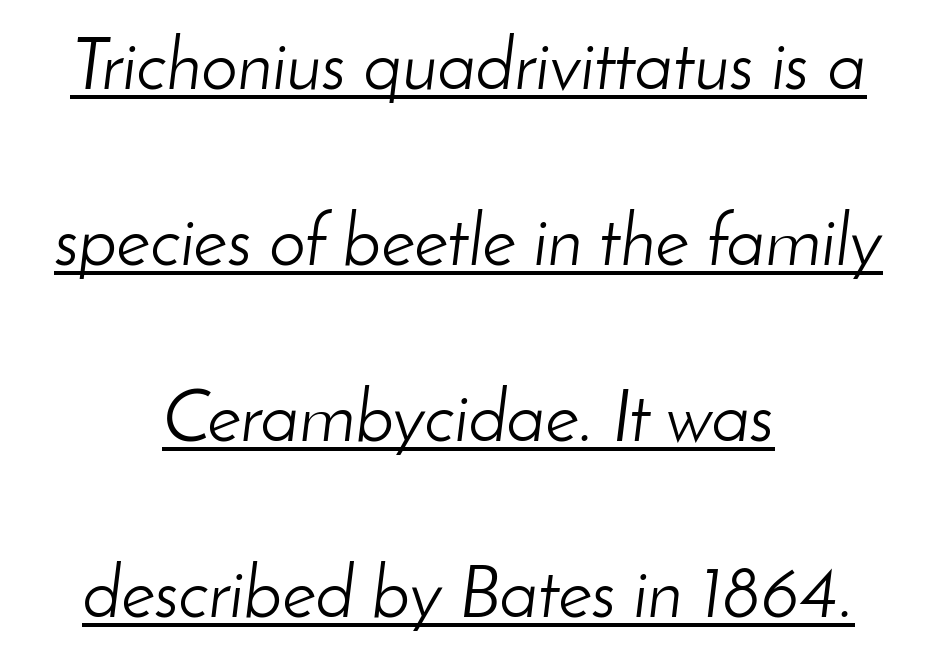
{"italic": "yes", "lean": "right", "slant_degrees": 8, "bold": "no", "weight": "light", "width": "normal", "stroke_contrast": "low", "x_height": "small", "monospaced": "no", "underline": "yes", "align": "center", "line_spacing": "loose", "line_spacing_ratio": 2.41, "letter_spacing": "normal", "letter_spacing_em": 0.0, "glyph_px": 73}
